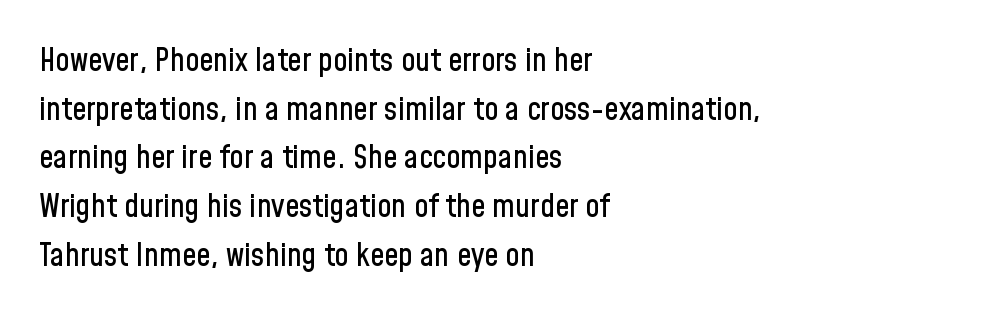
{"serif": "no", "italic": "no", "width": "condensed", "stroke_contrast": "low", "x_height": "medium", "monospaced": "no", "underline": "no", "align": "left", "line_spacing": "normal", "line_spacing_ratio": 1.52, "letter_spacing": "normal", "letter_spacing_em": 0.0, "glyph_px": 32}
